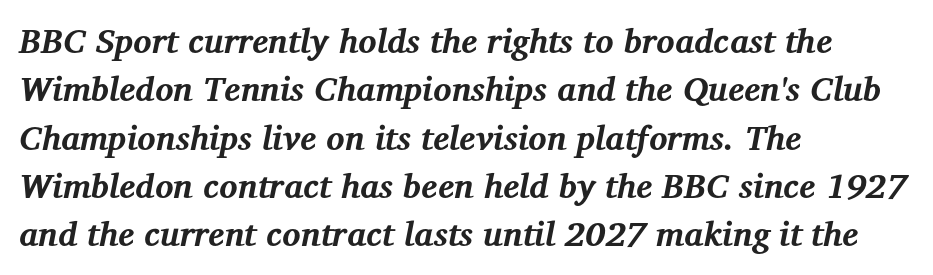
Q: Is the text bold? A: Yes.
Q: Is the text italic (slanted)? A: Yes, it leans right by about 12 degrees.
Q: Is the typeface a serif or a sans-serif typeface? A: Serif.
Q: Is the text underlined? A: No.
Q: How is the paragraph aligned? A: Left-aligned.
Q: Is the spacing between letters normal or unusually wide? A: Normal.
Q: Is the spacing between lines tight, normal or loose? A: Normal.
Q: Width (condensed, normal, or wide)? A: Normal.
Q: Stroke contrast? A: Medium.
Q: x-height? A: Medium.
Q: Monospaced? A: No.
